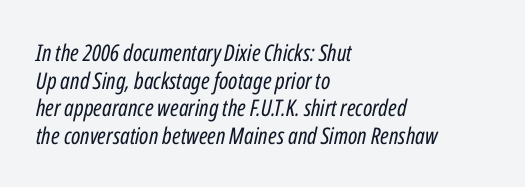
{"italic": "yes", "lean": "right", "slant_degrees": 12, "bold": "no", "underline": "no", "align": "left", "line_spacing_ratio": 1.2, "letter_spacing": "normal", "letter_spacing_em": 0.0, "glyph_px": 23}
